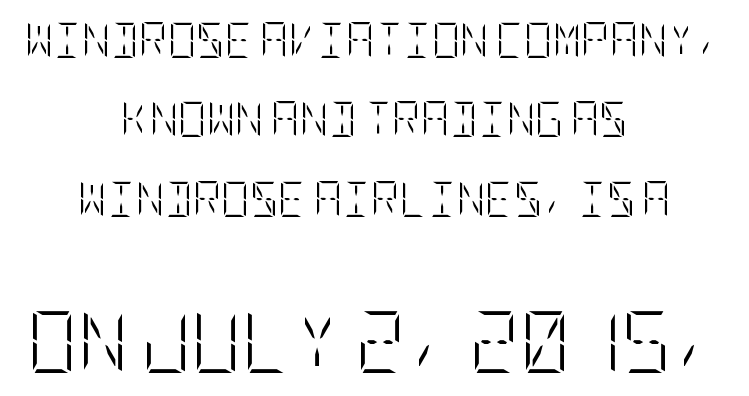
The image shows 62 px light, condensed type, upright; set centered, loose line spacing (2.27x), normal letter spacing, not underlined; the second (bottom) block is 1.77x larger; low stroke contrast and a large x-height.
